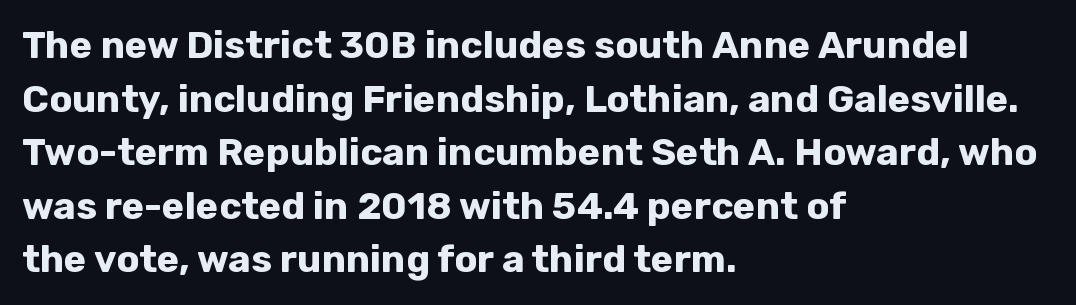
The image shows 38 px bold sans-serif type, upright; set left-aligned, normal line spacing (1.41x), normal letter spacing, not underlined; low stroke contrast and a medium x-height.
